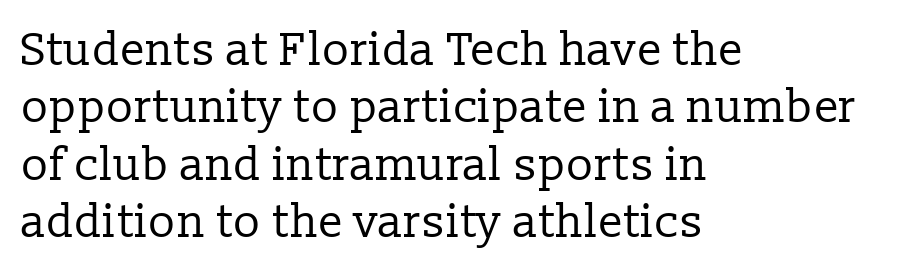
{"serif": "yes", "italic": "no", "bold": "no", "weight": "regular", "width": "normal", "stroke_contrast": "low", "x_height": "medium", "monospaced": "no", "underline": "no", "align": "left", "line_spacing": "normal", "line_spacing_ratio": 1.25, "letter_spacing": "normal", "letter_spacing_em": 0.0, "glyph_px": 46}
